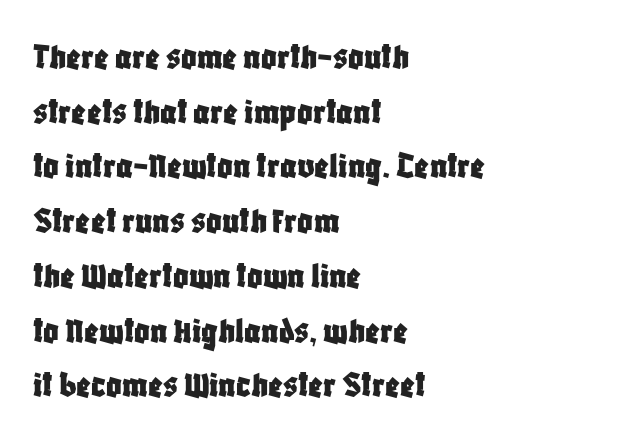
{"serif": "no", "italic": "no", "width": "condensed", "stroke_contrast": "low", "x_height": "large", "monospaced": "no", "underline": "no", "align": "left", "line_spacing": "normal", "line_spacing_ratio": 1.44, "letter_spacing": "normal", "letter_spacing_em": 0.0, "glyph_px": 38}
